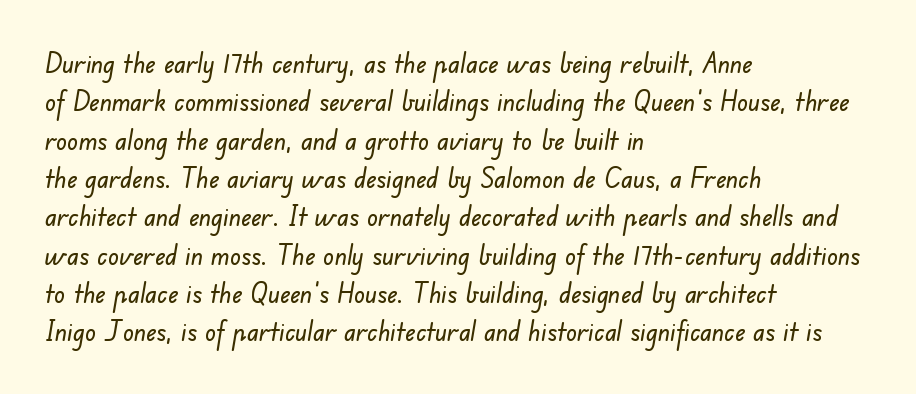
This sample keeps an unexceptional amount of space between lines. The lines in this sample share a left origin and differ only in where they stop. The letters sit at their default tracking, neither squeezed nor spread. Check the space under the baseline: it is left empty.
